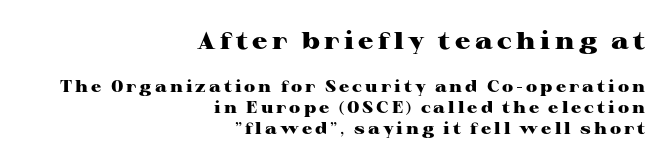
{"italic": "no", "bold": "yes", "underline": "no", "align": "right", "line_spacing": "normal", "line_spacing_ratio": 1.32, "larger_block": "first", "size_ratio": 1.5, "glyph_px": 24}
